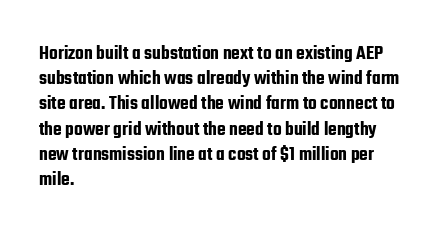
These lines keep a tight, regular rhythm from letter to letter. Successive baselines arrive at the customary interval. Unmarked baselines from the first word to the last. Casual observation: everything's shoved over to the left. This sample uses an upright cut, with every glyph sitting square on the baseline.
